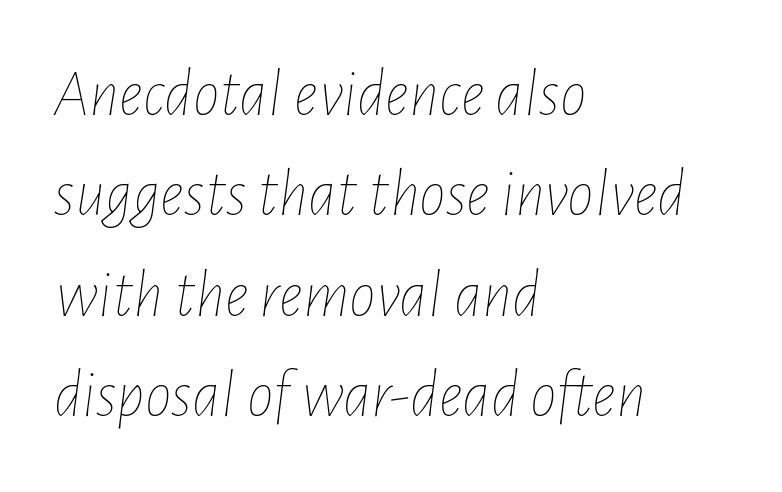
The image shows 67 px thin, condensed type, italic (leaning right); set left-aligned, normal line spacing (1.5x), normal letter spacing, not underlined; low stroke contrast and a medium x-height.
